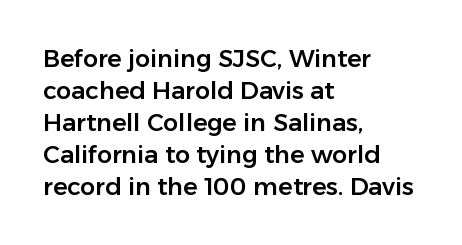
No italicization has been applied; the sample stays upright. The vertical gap from one line to the next is medium. Standard letterfit; no display-style spreading of the glyphs. The passage is arranged the way most books set body copy — flush left. Rule under the text: the space is simply empty.
